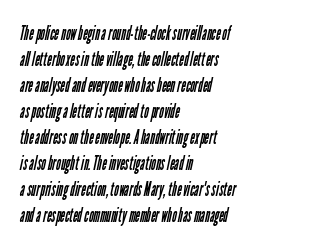
Q: Is the text bold? A: No.
Q: Is the text underlined? A: No.
Q: How is the paragraph aligned? A: Left-aligned.
Q: Is the spacing between letters normal or unusually wide? A: Normal.
Q: Is the spacing between lines tight, normal or loose? A: Normal.
